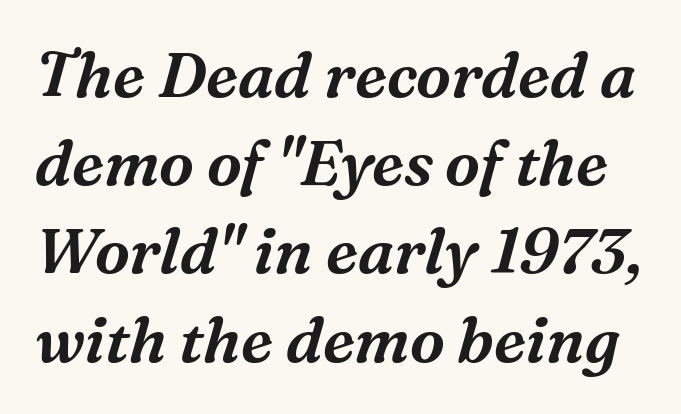
The image shows 63 px serif type, italic (leaning right); set normal line spacing (1.4x), normal letter spacing, not underlined; medium stroke contrast and a medium x-height.
